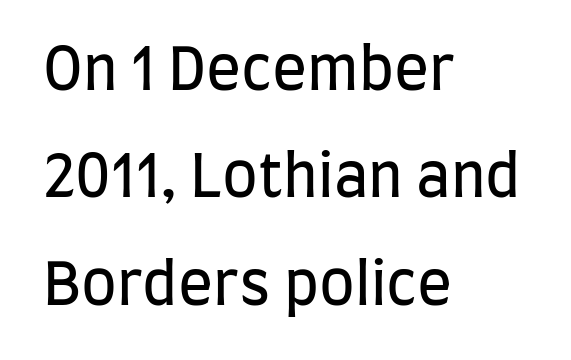
Q: Is the text bold? A: No.
Q: Is the text italic (slanted)? A: No, it is upright.
Q: Is the typeface a serif or a sans-serif typeface? A: Sans-serif.
Q: Is the text underlined? A: No.
Q: How is the paragraph aligned? A: Left-aligned.
Q: Is the spacing between letters normal or unusually wide? A: Normal.
Q: Width (condensed, normal, or wide)? A: Condensed.
Q: Stroke contrast? A: Low.
Q: x-height? A: Large.
Q: Monospaced? A: No.
